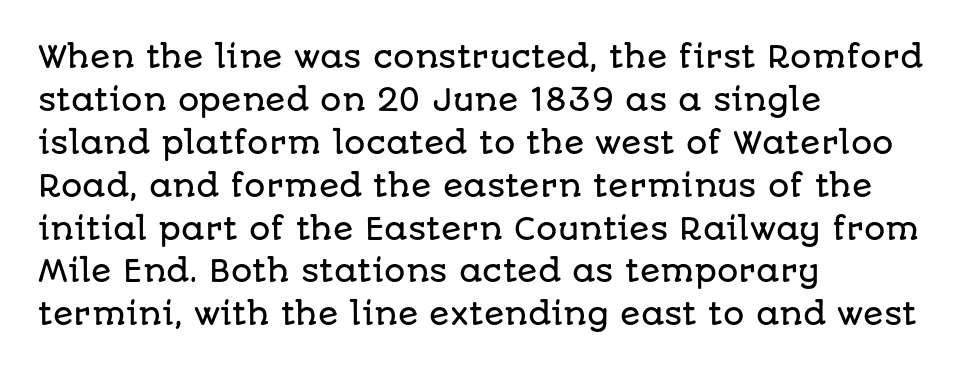
{"serif": "no", "italic": "no", "width": "normal", "stroke_contrast": "low", "x_height": "large", "monospaced": "no", "underline": "no", "align": "left", "line_spacing": "normal", "line_spacing_ratio": 1.43, "letter_spacing": "normal", "letter_spacing_em": 0.0, "glyph_px": 30}
